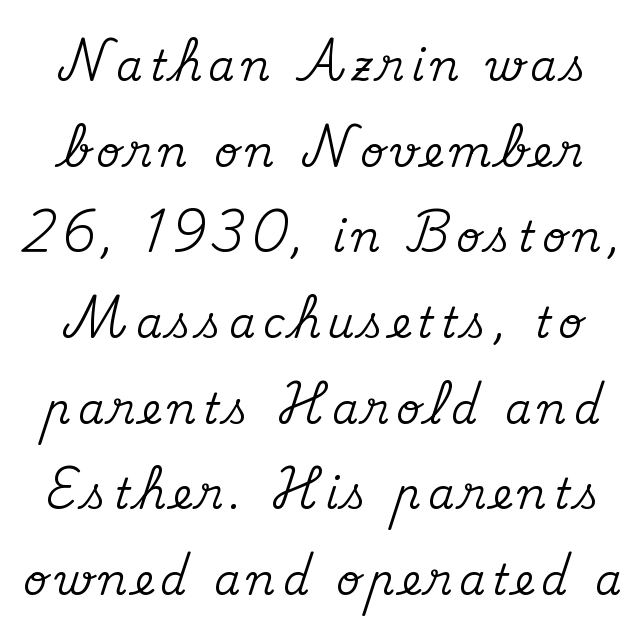
{"serif": "yes", "width": "normal", "stroke_contrast": "medium", "x_height": "small", "monospaced": "no", "underline": "no", "line_spacing": "loose", "line_spacing_ratio": 2.04, "glyph_px": 42}
